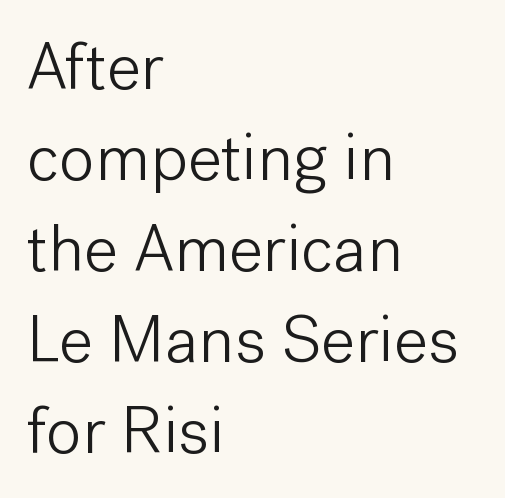
Q: Is the text bold? A: No.
Q: Is the text italic (slanted)? A: No, it is upright.
Q: Is the typeface a serif or a sans-serif typeface? A: Sans-serif.
Q: Is the text underlined? A: No.
Q: How is the paragraph aligned? A: Left-aligned.
Q: Is the spacing between letters normal or unusually wide? A: Normal.
Q: Is the spacing between lines tight, normal or loose? A: Normal.
Q: Width (condensed, normal, or wide)? A: Normal.
Q: Stroke contrast? A: Low.
Q: x-height? A: Medium.
Q: Monospaced? A: No.
